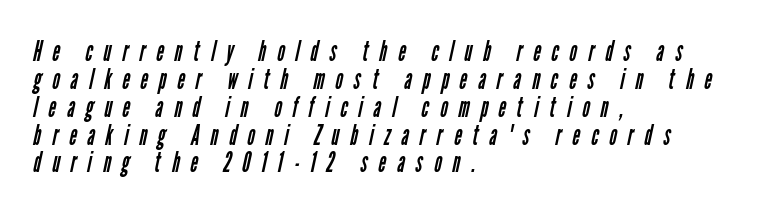
Q: Is the text bold? A: No.
Q: Is the typeface a serif or a sans-serif typeface? A: Sans-serif.
Q: Is the text underlined? A: No.
Q: How is the paragraph aligned? A: Left-aligned.
Q: Is the spacing between letters normal or unusually wide? A: Unusually wide.
Q: Is the spacing between lines tight, normal or loose? A: Tight.
Q: Width (condensed, normal, or wide)? A: Condensed.
Q: Stroke contrast? A: Low.
Q: x-height? A: Medium.
Q: Monospaced? A: No.
